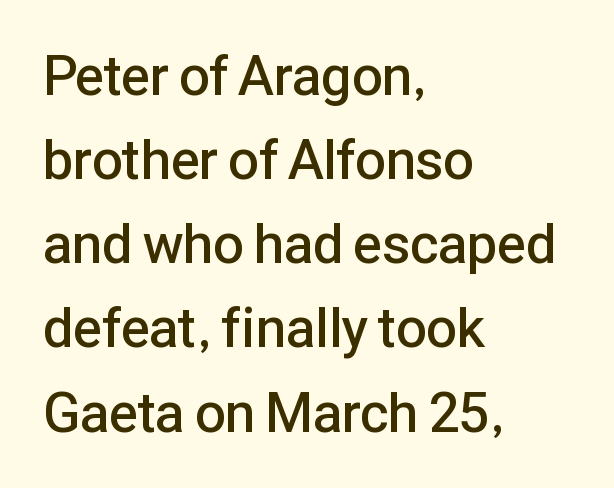
The image shows 55 px semibold sans-serif type, upright; set left-aligned, normal line spacing (1.53x), normal letter spacing, not underlined; low stroke contrast and a medium x-height.
